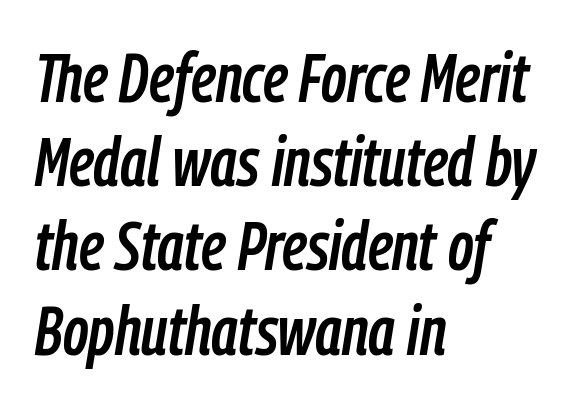
Q: Is the text italic (slanted)? A: Yes, it leans right by about 9 degrees.
Q: Is the text underlined? A: No.
Q: How is the paragraph aligned? A: Left-aligned.
Q: Is the spacing between letters normal or unusually wide? A: Normal.
Q: Width (condensed, normal, or wide)? A: Condensed.
Q: Stroke contrast? A: Low.
Q: x-height? A: Medium.
Q: Monospaced? A: No.
